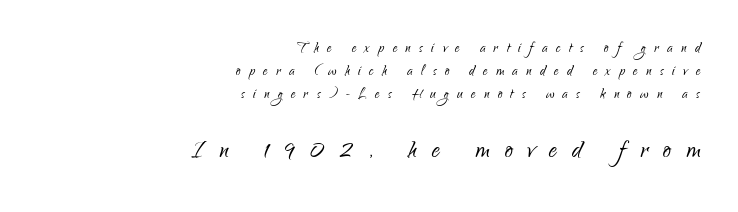
Q: Is the text bold? A: No.
Q: Is the text italic (slanted)? A: Yes.
Q: Is the typeface a serif or a sans-serif typeface? A: Sans-serif.
Q: Is the text underlined? A: No.
Q: How is the paragraph aligned? A: Right-aligned.
Q: Is the spacing between letters normal or unusually wide? A: Unusually wide.
Q: Is the spacing between lines tight, normal or loose? A: Normal.
Q: Which block of text is set in a larger size, the first (top) or the second (bottom)? A: The second (bottom) one.
Q: Width (condensed, normal, or wide)? A: Condensed.
Q: Stroke contrast? A: Low.
Q: x-height? A: Small.
Q: Monospaced? A: No.
